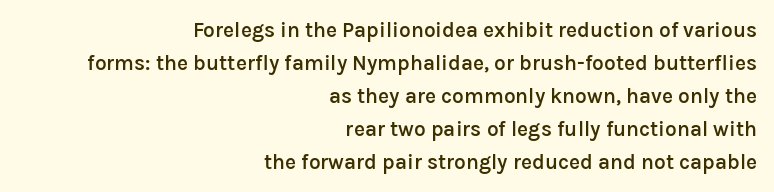
Q: Is the text bold? A: Semi-bold.
Q: Is the text italic (slanted)? A: No, it is upright.
Q: Is the text underlined? A: No.
Q: How is the paragraph aligned? A: Right-aligned.
Q: Is the spacing between letters normal or unusually wide? A: Normal.
Q: Is the spacing between lines tight, normal or loose? A: Normal.
